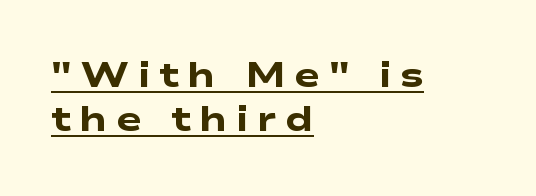
Q: Is the text bold? A: Yes.
Q: Is the typeface a serif or a sans-serif typeface? A: Sans-serif.
Q: Is the text underlined? A: Yes.
Q: How is the paragraph aligned? A: Left-aligned.
Q: Is the spacing between letters normal or unusually wide? A: Unusually wide.
Q: Is the spacing between lines tight, normal or loose? A: Normal.
Q: Width (condensed, normal, or wide)? A: Wide.
Q: Stroke contrast? A: Low.
Q: x-height? A: Medium.
Q: Monospaced? A: No.
